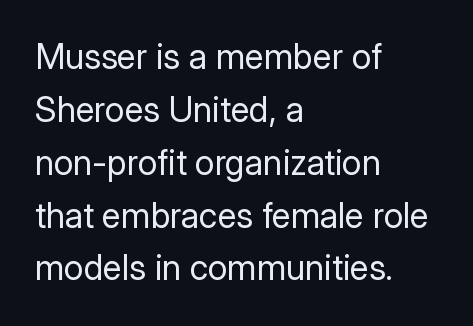
The font sits on the lighter half of the weight spectrum, regular included. Do the characters align in a grid? No, the font is proportional. Regarding serifs, this sample does without them. Notice how the passage keeps a crisp vertical edge on the left only.
